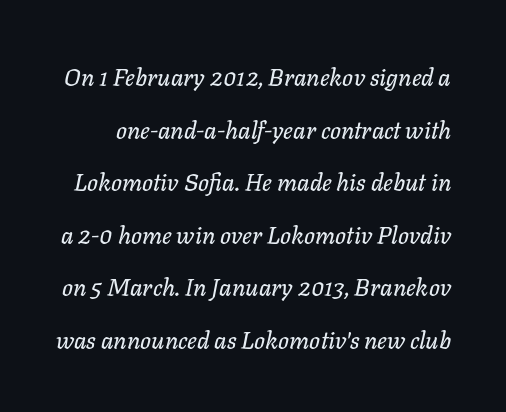
The image shows 24 px text type, italic (leaning right); set loose line spacing (2.19x), normal letter spacing, not underlined.
